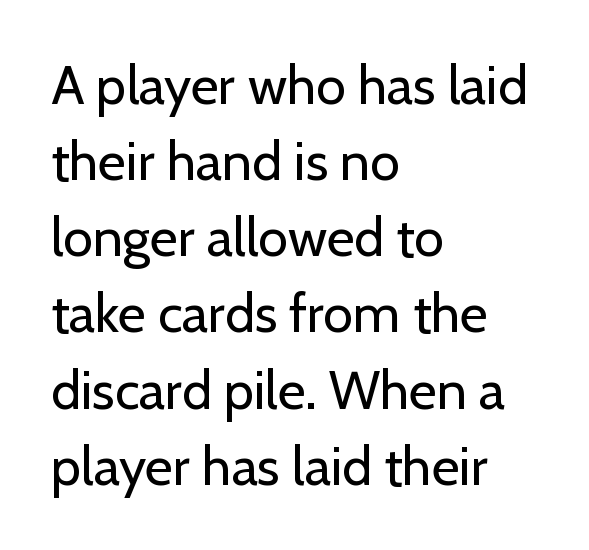
Q: Is the text bold? A: No.
Q: Is the text italic (slanted)? A: No, it is upright.
Q: Is the typeface a serif or a sans-serif typeface? A: Sans-serif.
Q: Is the text underlined? A: No.
Q: How is the paragraph aligned? A: Left-aligned.
Q: Is the spacing between letters normal or unusually wide? A: Normal.
Q: Is the spacing between lines tight, normal or loose? A: Normal.
Q: Width (condensed, normal, or wide)? A: Normal.
Q: Stroke contrast? A: Low.
Q: x-height? A: Medium.
Q: Monospaced? A: No.
